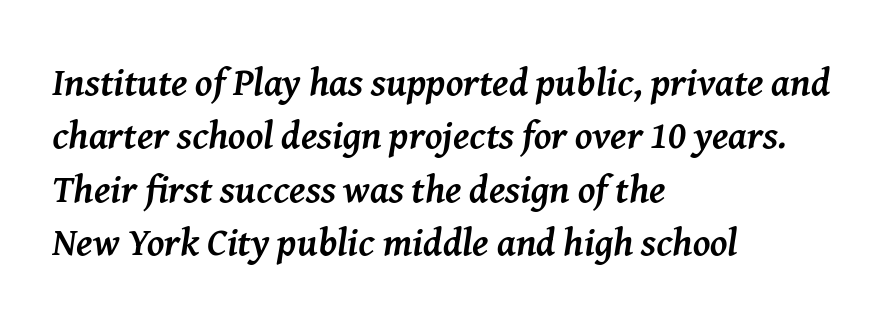
The font is running at its bold setting. A bare baseline throughout the passage. Layout note: lines flush left. Think of a printed novel: that variable character pitch is what you see here. How are the letters spaced? Ordinarily, with no added tracking.
